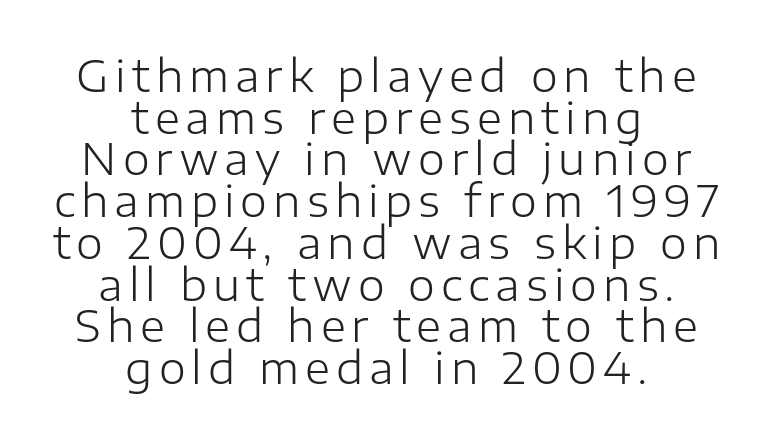
Q: Is the text bold? A: No.
Q: Is the text italic (slanted)? A: No, it is upright.
Q: Is the typeface a serif or a sans-serif typeface? A: Sans-serif.
Q: Is the text underlined? A: No.
Q: How is the paragraph aligned? A: Centered.
Q: Is the spacing between lines tight, normal or loose? A: Tight.
Q: Width (condensed, normal, or wide)? A: Normal.
Q: Stroke contrast? A: Low.
Q: x-height? A: Medium.
Q: Monospaced? A: No.
